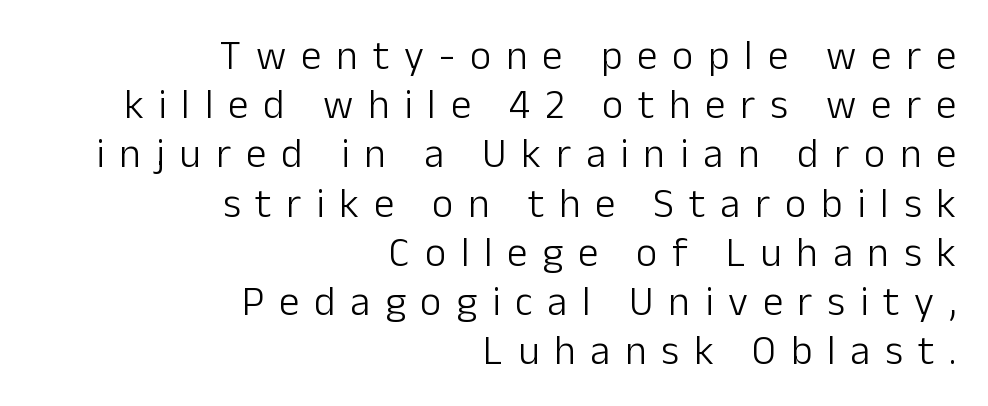
The image shows 41 px light sans-serif type, upright; set right-aligned, line spacing 1.2x, unusually wide letter spacing (+0.36 em), not underlined; low stroke contrast and a medium x-height.
